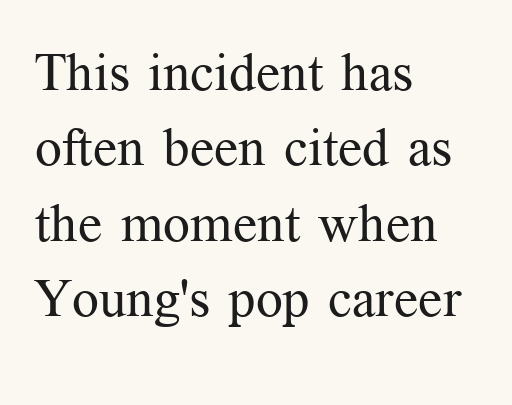
No letter is thick-stroked: the sample isn't bold. No italicization has been applied; the sample stays upright. The designer left line spacing at the default. Here the glyphs are tracked normally, forming tight word shapes. Anything drawn beneath the words? Only blank space. Casual observation: everything's shoved over to the left.
